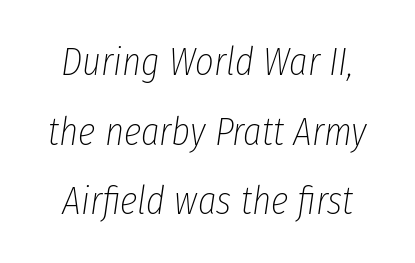
{"italic": "yes", "lean": "right", "slant_degrees": 8, "bold": "no", "weight": "thin", "width": "condensed", "stroke_contrast": "low", "x_height": "medium", "monospaced": "no", "underline": "no", "line_spacing_ratio": 1.74, "letter_spacing": "normal", "letter_spacing_em": 0.0, "glyph_px": 40}
